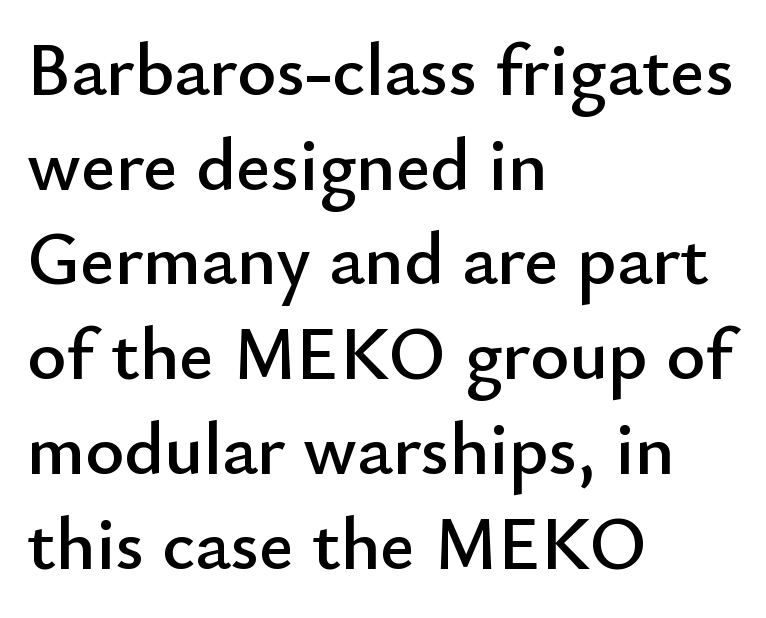
Q: Is the text italic (slanted)? A: No, it is upright.
Q: Is the typeface a serif or a sans-serif typeface? A: Sans-serif.
Q: Is the text underlined? A: No.
Q: How is the paragraph aligned? A: Left-aligned.
Q: Is the spacing between letters normal or unusually wide? A: Normal.
Q: Is the spacing between lines tight, normal or loose? A: Normal.
Q: Width (condensed, normal, or wide)? A: Normal.
Q: Stroke contrast? A: Low.
Q: x-height? A: Small.
Q: Monospaced? A: No.
